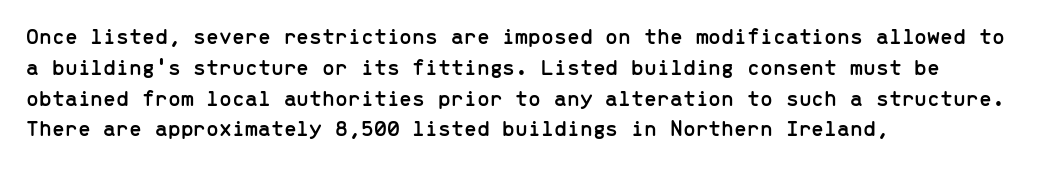
The glyphs are unaccompanied by any horizontal stroke below them. Quick note: not italic, upright. Each word holds together tightly as a unit, with standard inter-letter gaps. The paragraph shown leans on its left margin. Does the leading feel generous? No, just average.
